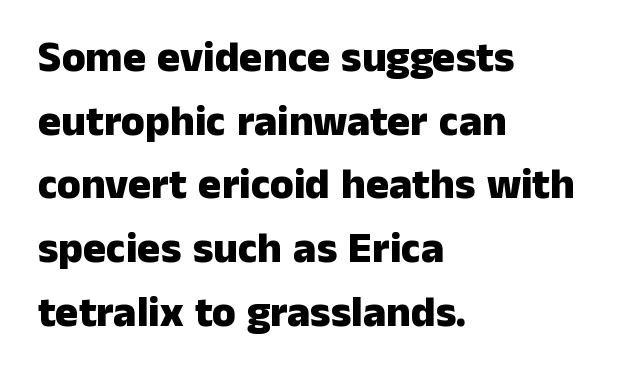
The image shows 43 px heavy sans-serif type, upright; set left-aligned, normal line spacing (1.48x), normal letter spacing, not underlined; low stroke contrast and a medium x-height.
